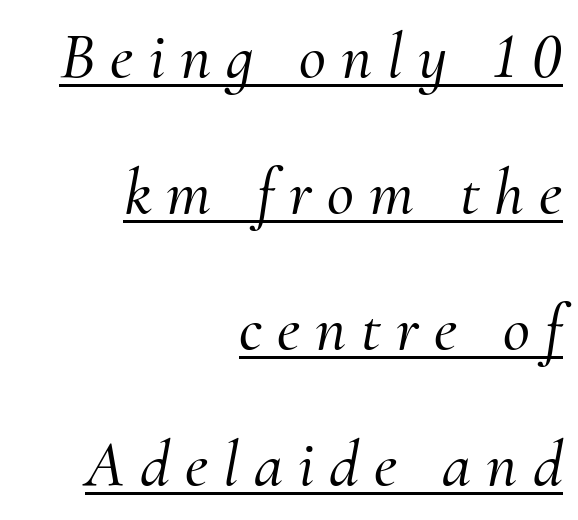
Q: Is the text italic (slanted)? A: Yes, it leans right by about 10 degrees.
Q: Is the typeface a serif or a sans-serif typeface? A: Serif.
Q: Is the text underlined? A: Yes.
Q: How is the paragraph aligned? A: Right-aligned.
Q: Is the spacing between letters normal or unusually wide? A: Unusually wide.
Q: Is the spacing between lines tight, normal or loose? A: Loose.
Q: Width (condensed, normal, or wide)? A: Normal.
Q: Stroke contrast? A: Medium.
Q: x-height? A: Small.
Q: Monospaced? A: No.
